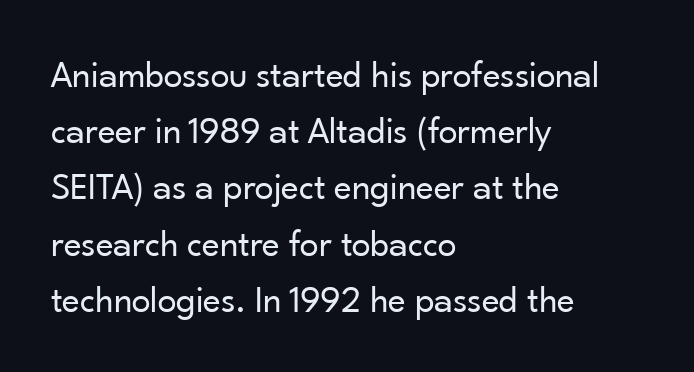
{"serif": "no", "italic": "no", "bold": "no", "weight": "regular", "width": "normal", "stroke_contrast": "low", "x_height": "small", "monospaced": "no", "underline": "no", "align": "left", "line_spacing": "normal", "line_spacing_ratio": 1.48, "letter_spacing": "normal", "letter_spacing_em": 0.0, "glyph_px": 38}
